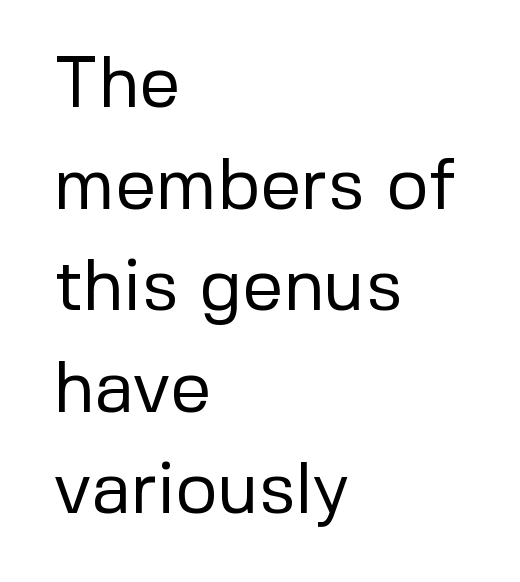
{"serif": "no", "italic": "no", "bold": "no", "weight": "regular", "width": "normal", "stroke_contrast": "low", "x_height": "medium", "monospaced": "no", "underline": "no", "align": "left", "line_spacing": "normal", "line_spacing_ratio": 1.41, "letter_spacing": "normal", "letter_spacing_em": 0.0, "glyph_px": 72}
